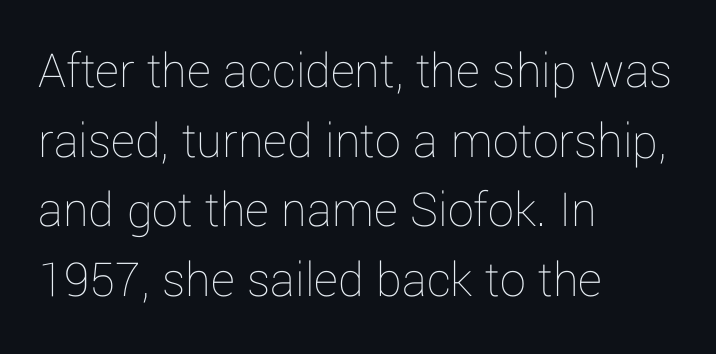
{"italic": "no", "bold": "no", "weight": "thin", "width": "normal", "stroke_contrast": "low", "x_height": "medium", "monospaced": "no", "underline": "no", "align": "left", "line_spacing": "normal", "line_spacing_ratio": 1.34, "letter_spacing": "normal", "letter_spacing_em": 0.0, "glyph_px": 52}
